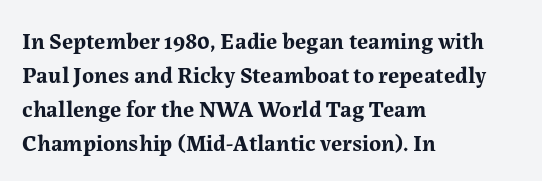
The strip under each line holds only bare page. How are the letters spaced? Ordinarily, with no added tracking. Line spacing here is normal. This rendering uses left alignment, leaving the right contour irregular. When letters stand straight like this, we call the style roman or upright. The rendering uses a bold face; every stroke is thick and dark.
